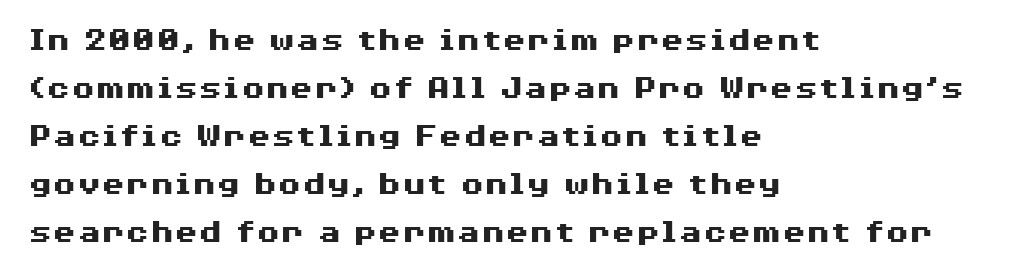
Q: Is the text bold? A: Yes.
Q: Is the text italic (slanted)? A: No, it is upright.
Q: Is the typeface a serif or a sans-serif typeface? A: Sans-serif.
Q: Is the text underlined? A: No.
Q: How is the paragraph aligned? A: Left-aligned.
Q: Is the spacing between letters normal or unusually wide? A: Normal.
Q: Is the spacing between lines tight, normal or loose? A: Normal.
Q: Width (condensed, normal, or wide)? A: Wide.
Q: Stroke contrast? A: Medium.
Q: x-height? A: Medium.
Q: Monospaced? A: No.
